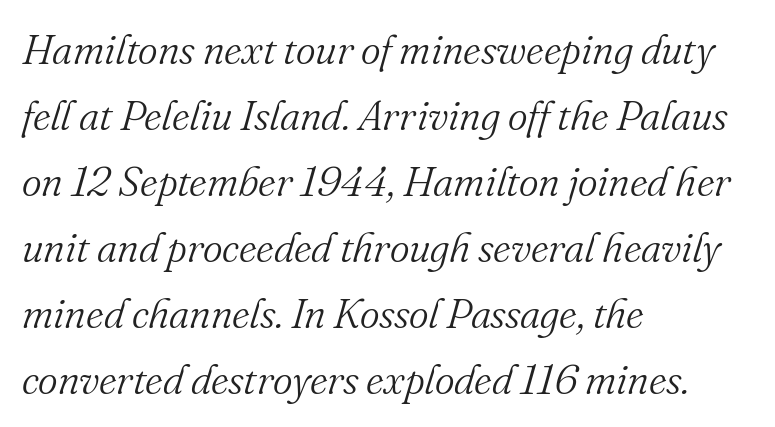
{"serif": "yes", "italic": "yes", "lean": "right", "slant_degrees": 16, "bold": "no", "weight": "light", "width": "normal", "stroke_contrast": "medium", "x_height": "small", "monospaced": "no", "underline": "no", "align": "left", "line_spacing": "normal", "line_spacing_ratio": 1.57, "letter_spacing": "normal", "letter_spacing_em": 0.0, "glyph_px": 42}
